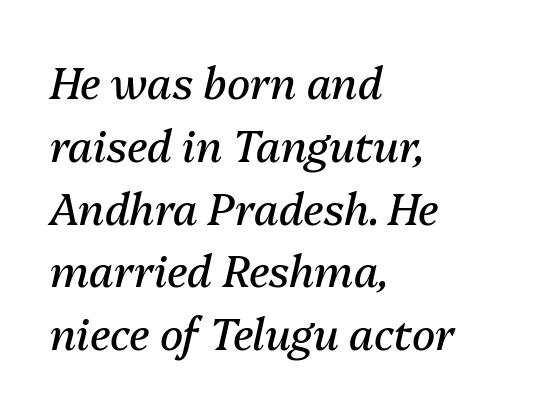
The image shows 43 px regular-weight type, italic (leaning right); set left-aligned, normal line spacing (1.46x), normal letter spacing, not underlined; medium stroke contrast and a medium x-height.
